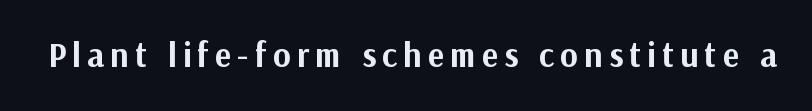
{"serif": "no", "italic": "no", "bold": "yes", "weight": "bold", "width": "normal", "stroke_contrast": "medium", "x_height": "medium", "monospaced": "no", "underline": "no", "glyph_px": 34}
